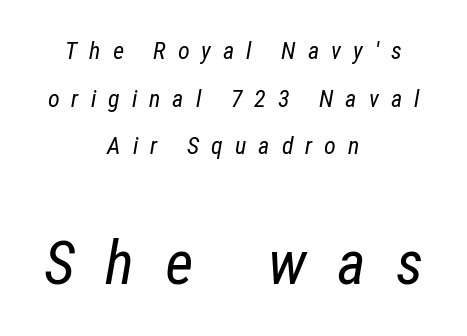
The image shows 61 px regular-weight, condensed type, italic (leaning right); set centered, loose line spacing (1.98x), unusually wide letter spacing (+0.5 em), not underlined; the second (bottom) block is 2.54x larger; low stroke contrast and a medium x-height.
